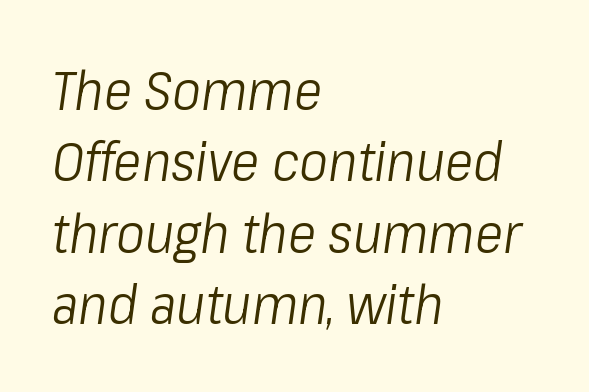
Casual observation: everything's shoved over to the left. Designer's note — italics engaged. Weight: in the light-to-regular range. Reading down the column, the eye jumps a familiar distance to each next line.
